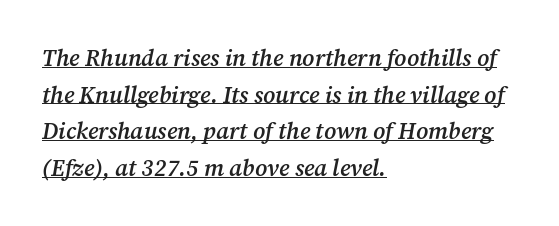
Descenders here cross a horizontal rule under the line. The font's italic variant was chosen for this text. The letterforms sit shoulder to shoulder at normal distance. A semibold gives these letters moderate extra thickness, short of bold.
